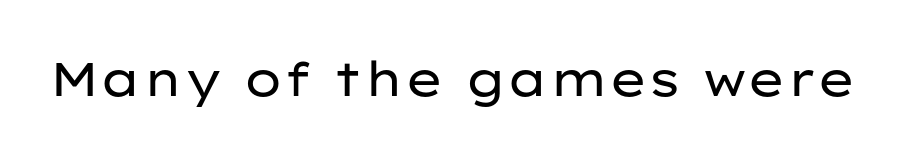
How are the letters spaced? Ordinarily, with no added tracking. Summary of weight: not heavy and not bold. Glance below the letters and you will spot only blank space. The font family rendered here belongs to the sans-serif group.
